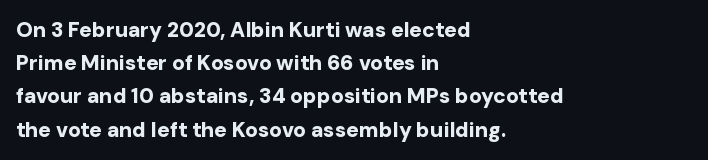
The font is running at its bold setting. Letters rest on an invisible, unmarked baseline. Students, note that the glyphs here touch the page at normal intervals. The rendering anchors every line to the left-hand side.
